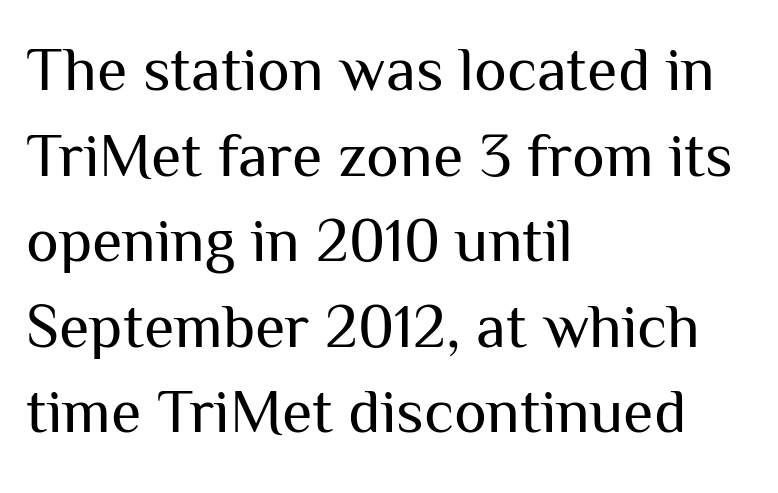
The typography opts for an upright posture over an oblique one. The string is rendered with underlining switched off. Is this a fixed-width face? No — the glyphs have proportional, varying widths. The passage is arranged the way most books set body copy — flush left. On a weight scale, this lands at 450 or below. Interline gaps are of average width in this sample.
